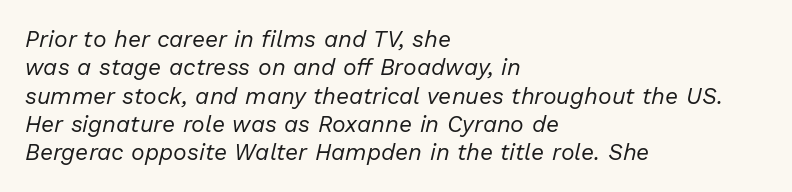
Q: Is the text bold? A: No.
Q: Is the text italic (slanted)? A: Yes, it leans right by about 13 degrees.
Q: Is the text underlined? A: No.
Q: How is the paragraph aligned? A: Left-aligned.
Q: Is the spacing between letters normal or unusually wide? A: Normal.
